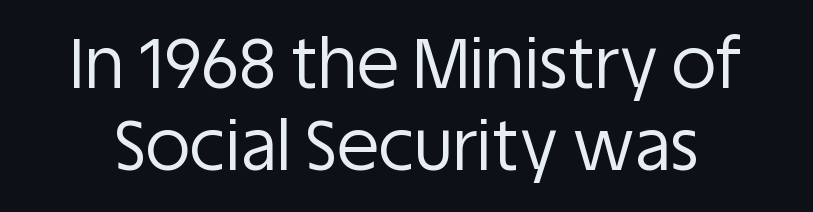
Check where the strokes stop: nothing finishes them off — pure sans. This sample uses an upright cut, with every glyph sitting square on the baseline. This rendering features lettering with no underline. Spacing verdict: proportional, widths tailored to each character. The passage shown is not bold in any degree.
